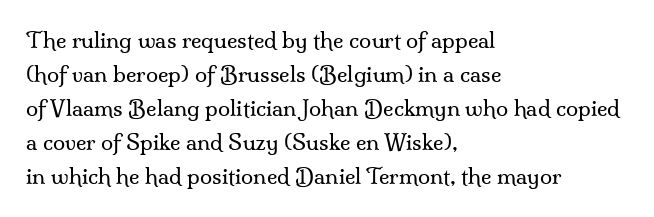
The image shows 22 px text type, upright; set left-aligned, normal line spacing (1.55x), normal letter spacing, not underlined.
